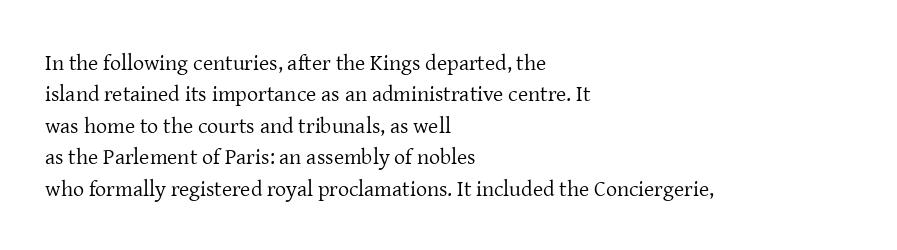
{"italic": "no", "bold": "no", "underline": "no", "align": "left", "line_spacing": "normal", "line_spacing_ratio": 1.43, "letter_spacing": "normal", "letter_spacing_em": 0.0, "glyph_px": 22}
